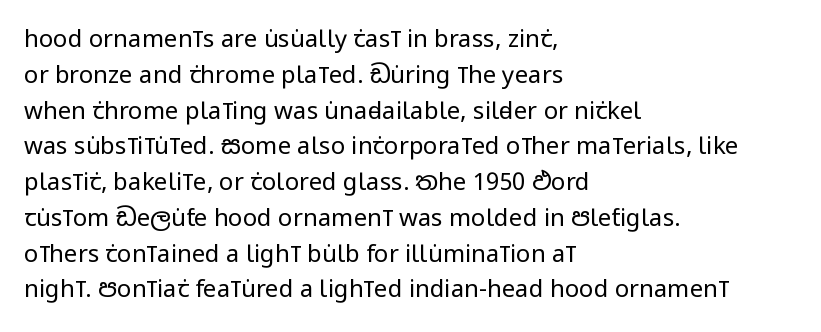
Q: Is the text bold? A: No.
Q: Is the text italic (slanted)? A: No, it is upright.
Q: Is the text underlined? A: No.
Q: How is the paragraph aligned? A: Left-aligned.
Q: Is the spacing between letters normal or unusually wide? A: Normal.
Q: Is the spacing between lines tight, normal or loose? A: Normal.
